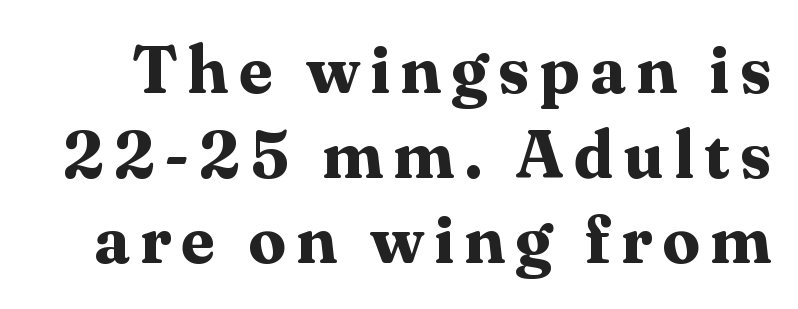
Q: Is the text bold? A: Yes.
Q: Is the text italic (slanted)? A: No, it is upright.
Q: Is the typeface a serif or a sans-serif typeface? A: Serif.
Q: Is the text underlined? A: No.
Q: Is the spacing between lines tight, normal or loose? A: Normal.
Q: Width (condensed, normal, or wide)? A: Normal.
Q: Stroke contrast? A: Medium.
Q: x-height? A: Medium.
Q: Monospaced? A: No.
